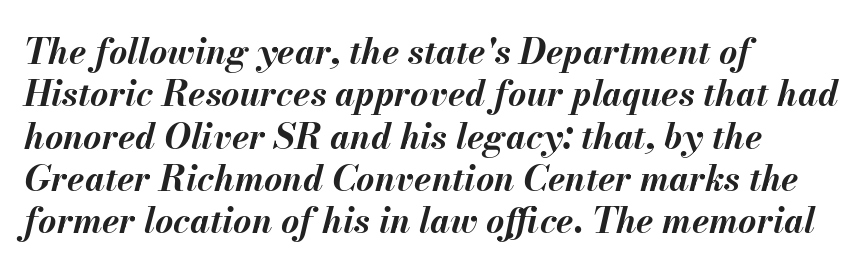
Between one letter and the next there's only the usual sliver of space. These lines are set flush left with a ragged right edge. The typesetting leans heavy: a genuine bold. Slanted lettering throughout. Character widths vary here, with narrow letters taking less room than wide ones. The area under the type is left untouched.
